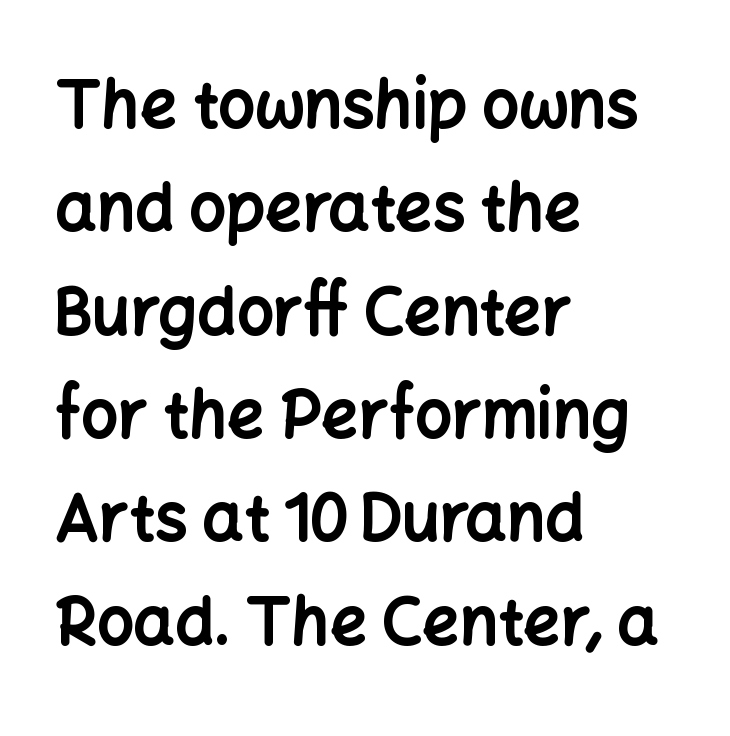
The image shows 65 px bold sans-serif type, upright; set left-aligned, normal line spacing (1.59x), normal letter spacing, not underlined; low stroke contrast and a medium x-height.
